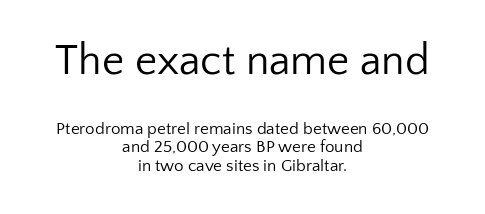
Does the copy run flush right? No — it is centered line by line. The upper block of text is set noticeably larger than the block beneath it. The glyphs are unaccompanied by any horizontal stroke below them. Interline gaps are noticeably narrow in this sample.
